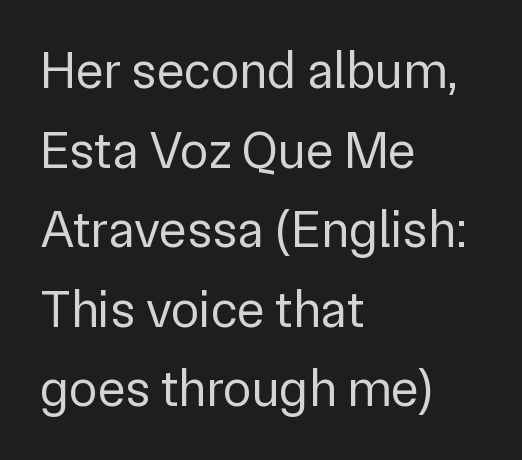
Q: Is the text bold? A: No.
Q: Is the text italic (slanted)? A: No, it is upright.
Q: Is the typeface a serif or a sans-serif typeface? A: Sans-serif.
Q: Is the text underlined? A: No.
Q: How is the paragraph aligned? A: Left-aligned.
Q: Is the spacing between letters normal or unusually wide? A: Normal.
Q: Is the spacing between lines tight, normal or loose? A: Normal.
Q: Width (condensed, normal, or wide)? A: Normal.
Q: Stroke contrast? A: Low.
Q: x-height? A: Medium.
Q: Monospaced? A: No.
